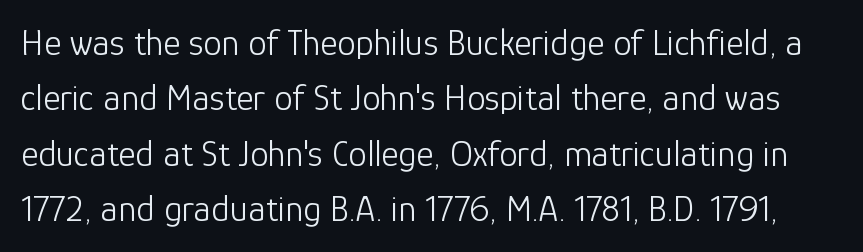
{"serif": "no", "italic": "no", "bold": "no", "weight": "light", "width": "normal", "stroke_contrast": "low", "x_height": "medium", "monospaced": "no", "underline": "no", "line_spacing": "normal", "line_spacing_ratio": 1.5, "letter_spacing": "normal", "letter_spacing_em": 0.0, "glyph_px": 37}
